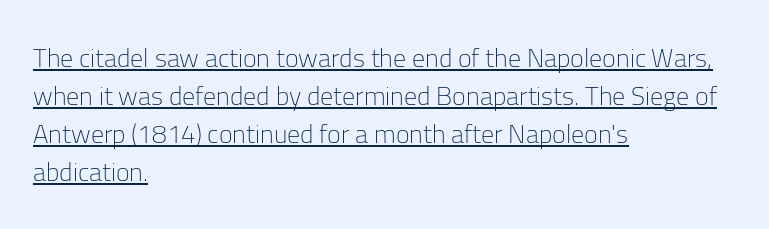
{"italic": "no", "bold": "no", "underline": "yes", "align": "left", "line_spacing": "normal", "line_spacing_ratio": 1.46, "letter_spacing": "normal", "letter_spacing_em": 0.0, "glyph_px": 26}
